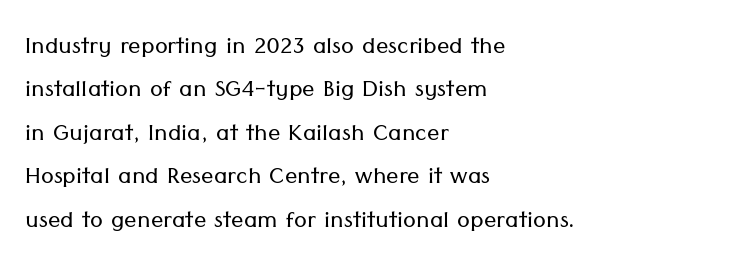
Q: Is the text bold? A: No.
Q: Is the text italic (slanted)? A: No, it is upright.
Q: Is the typeface a serif or a sans-serif typeface? A: Sans-serif.
Q: Is the text underlined? A: No.
Q: How is the paragraph aligned? A: Left-aligned.
Q: Is the spacing between letters normal or unusually wide? A: Normal.
Q: Is the spacing between lines tight, normal or loose? A: Normal.
Q: Width (condensed, normal, or wide)? A: Normal.
Q: Stroke contrast? A: Low.
Q: x-height? A: Medium.
Q: Monospaced? A: No.
